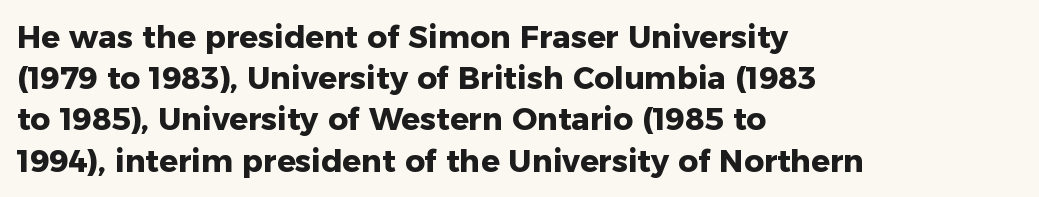
Heft: maximum for text — a bold. The letters stand upright; this is a roman face. Does extra space separate the letters? No, they use regular spacing. In terms of leading, this rendering sits right in the middle. Descenders hang freely into open space. Horizontal alignment here is leftward, the default for most running prose.
